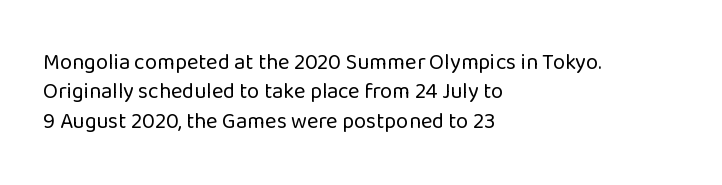
The image shows 22 px text type, upright; set left-aligned, normal line spacing (1.34x), normal letter spacing, not underlined.
